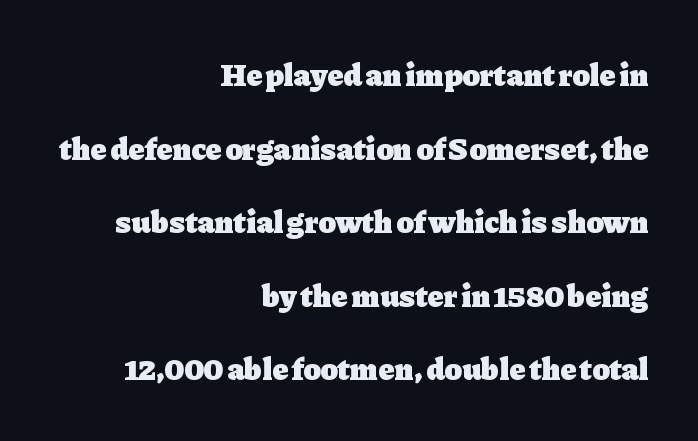
Unmarked baselines from the first word to the last. The leading is generous, giving the passage an open texture. Look at the tracking — it's just the regular setting, nothing added. Does the type have serifs? Yes, each stem ends in a small foot. The face used here is proportionally spaced, like ordinary book or web type.
